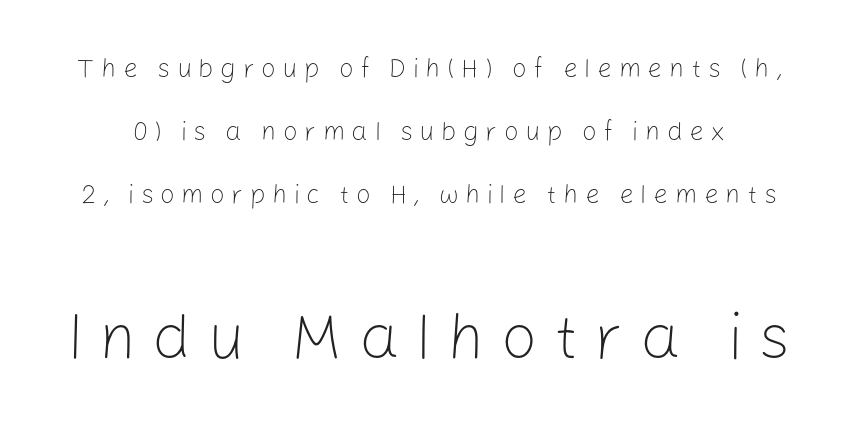
Italic: no, the glyphs are upright roman. Display-style spreading of the glyphs; the letterfit is very open. This reads as an unemphasized weight, regular at the heaviest. You get the small type first, then a jump to larger type.
